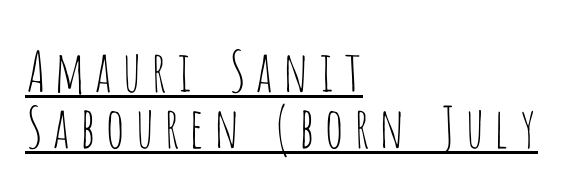
Emphasis is given by a line drawn under the lettering. Leftover space on each line is placed entirely after the last word. You could barely slide anything between these rows. Summary of weight: not heavy and not bold.
